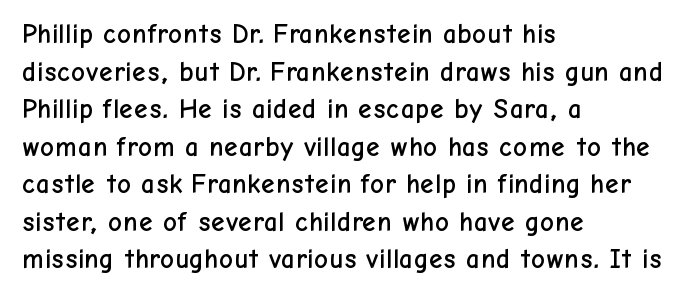
{"italic": "no", "underline": "no", "align": "left", "line_spacing": "normal", "line_spacing_ratio": 1.39, "letter_spacing": "normal", "letter_spacing_em": 0.0, "glyph_px": 27}
